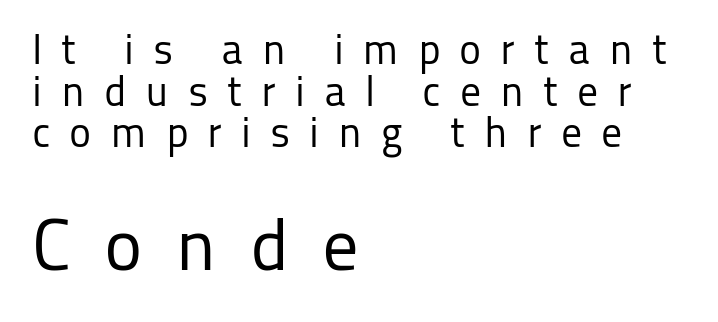
The rendering uses natural spacing where letterforms have individual widths. Every character sits straight up, as roman type does. Is the stroke heavy? The answer is a plain regular-or-lighter. Someone cranked the tracking dial way up on this one. These lines are set flush left with a ragged right edge. The foot of each line stays bare and open.
